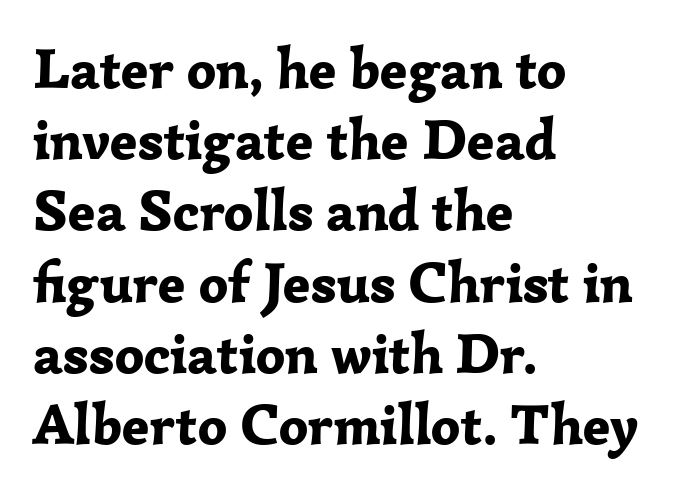
Q: Is the text bold? A: Yes.
Q: Is the text italic (slanted)? A: No, it is upright.
Q: Is the typeface a serif or a sans-serif typeface? A: Serif.
Q: Is the text underlined? A: No.
Q: How is the paragraph aligned? A: Left-aligned.
Q: Is the spacing between letters normal or unusually wide? A: Normal.
Q: Is the spacing between lines tight, normal or loose? A: Normal.
Q: Width (condensed, normal, or wide)? A: Normal.
Q: Stroke contrast? A: Low.
Q: x-height? A: Medium.
Q: Monospaced? A: No.
